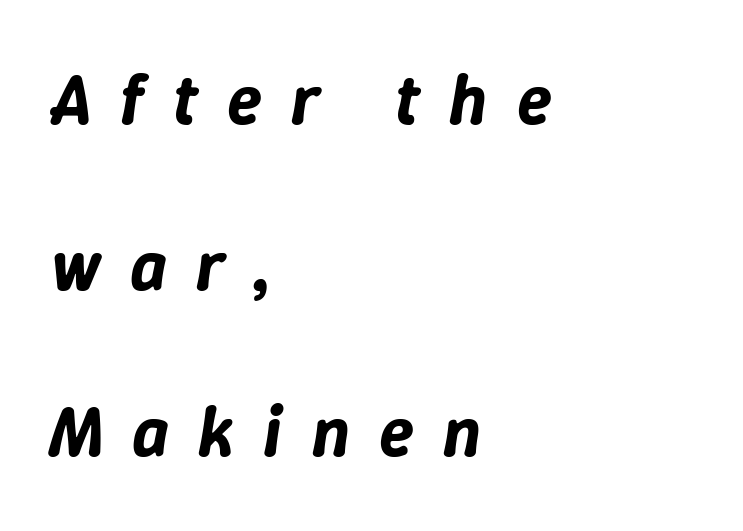
{"italic": "yes", "lean": "right", "slant_degrees": 9, "width": "normal", "stroke_contrast": "low", "x_height": "medium", "monospaced": "no", "underline": "no", "align": "left", "line_spacing": "loose", "line_spacing_ratio": 2.34, "letter_spacing": "wide", "letter_spacing_em": 0.41, "glyph_px": 71}
